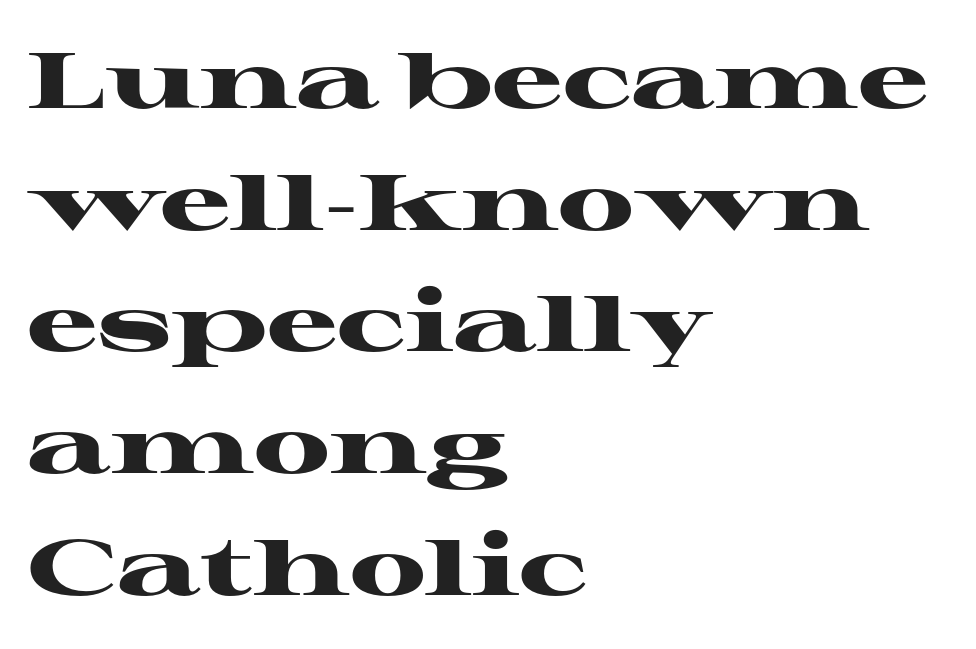
{"serif": "yes", "italic": "no", "bold": "yes", "weight": "heavy", "width": "wide", "stroke_contrast": "high", "x_height": "medium", "monospaced": "no", "underline": "no", "align": "left", "line_spacing": "normal", "line_spacing_ratio": 1.54, "letter_spacing": "normal", "letter_spacing_em": 0.0, "glyph_px": 79}
